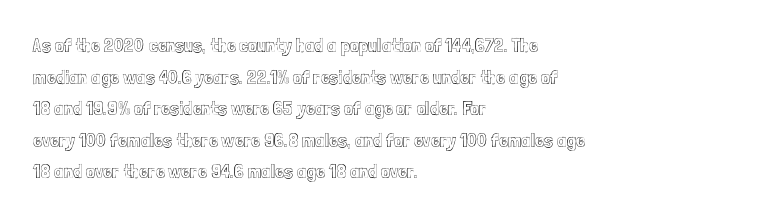
The image shows 20 px text type, upright; set left-aligned, normal line spacing (1.58x), normal letter spacing, not underlined.
